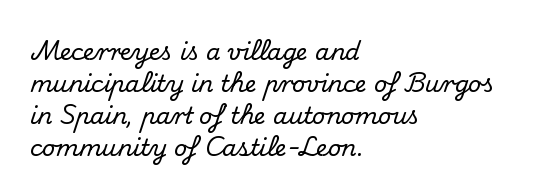
The image shows 23 px text type; set left-aligned, normal line spacing (1.39x), normal letter spacing, not underlined.
